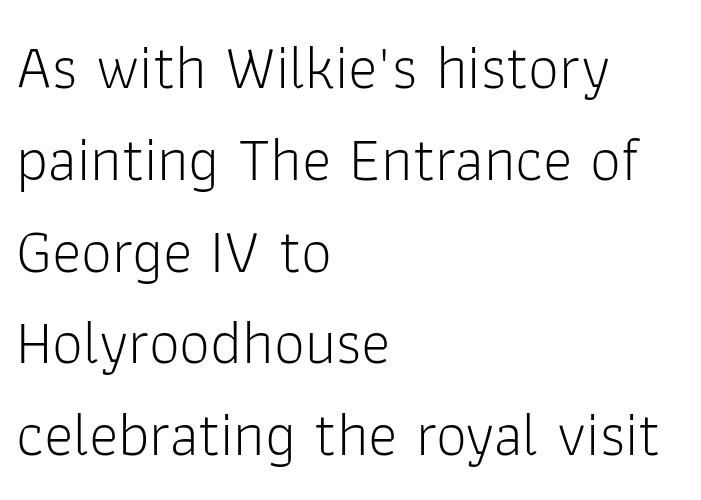
The letters advance in unequal steps, a hallmark of proportional type. This sample uses plain, unmodified letter spacing. Bare-footed words on every line. The text block is weighted toward the left margin, trailing off unevenly rightward. Nothing sits at the stroke ends, so this counts as sans-serif. This reads as an unemphasized weight, regular at the heaviest.
